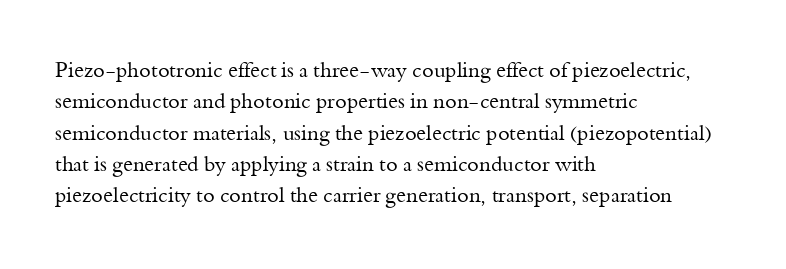
Q: Is the text bold? A: No.
Q: Is the text italic (slanted)? A: No, it is upright.
Q: Is the text underlined? A: No.
Q: How is the paragraph aligned? A: Left-aligned.
Q: Is the spacing between letters normal or unusually wide? A: Normal.
Q: Is the spacing between lines tight, normal or loose? A: Normal.
